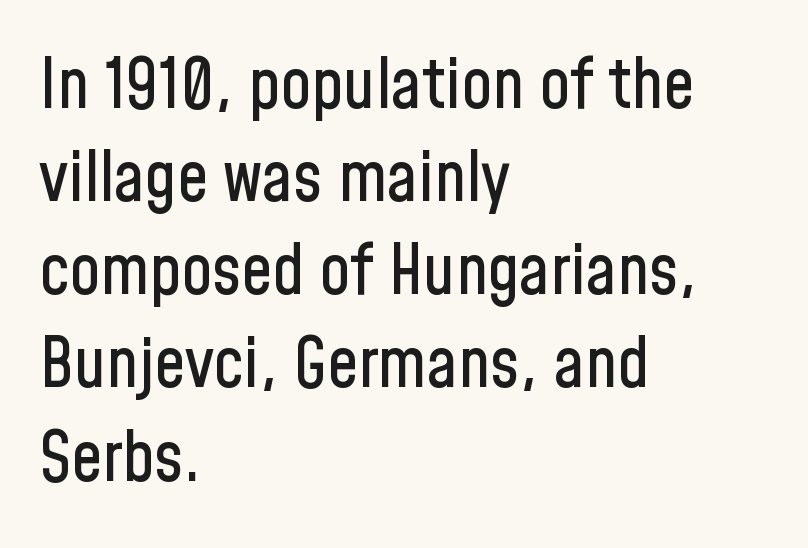
Leading: standard. Italic? Not at all — the glyphs are vertical. A clean baseline with only descenders dipping below it. Proportional: the letters do not fall into vertical columns.
